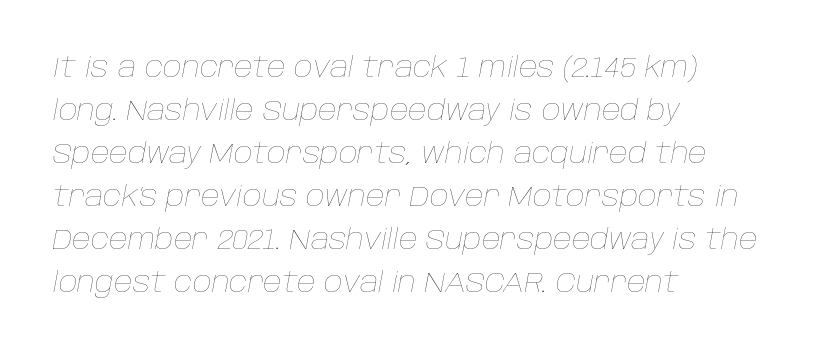
{"italic": "yes", "lean": "right", "slant_degrees": 10, "bold": "no", "weight": "thin", "width": "normal", "stroke_contrast": "low", "x_height": "large", "monospaced": "no", "underline": "no", "align": "left", "line_spacing": "normal", "line_spacing_ratio": 1.48, "letter_spacing": "normal", "letter_spacing_em": 0.0, "glyph_px": 29}
